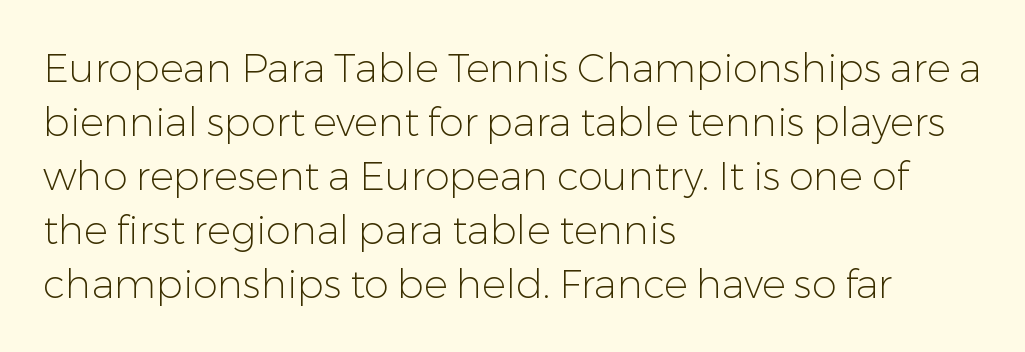
Q: Is the text bold? A: No.
Q: Is the text italic (slanted)? A: No, it is upright.
Q: Is the typeface a serif or a sans-serif typeface? A: Sans-serif.
Q: Is the text underlined? A: No.
Q: How is the paragraph aligned? A: Left-aligned.
Q: Is the spacing between letters normal or unusually wide? A: Normal.
Q: Is the spacing between lines tight, normal or loose? A: Normal.
Q: Width (condensed, normal, or wide)? A: Normal.
Q: Stroke contrast? A: Low.
Q: x-height? A: Medium.
Q: Monospaced? A: No.
